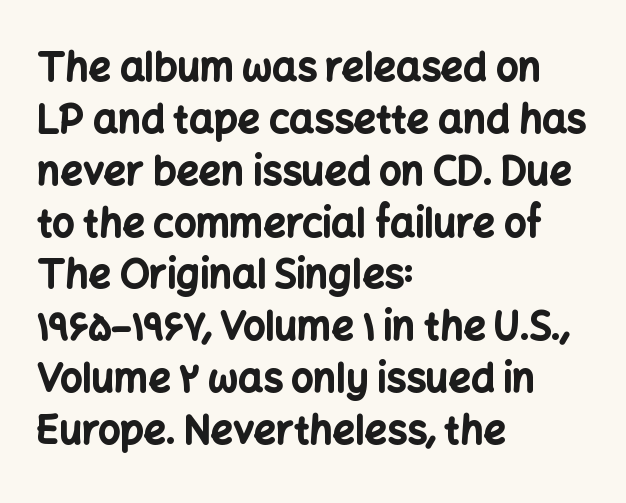
The image shows 39 px bold sans-serif type, upright; set left-aligned, normal line spacing (1.33x), normal letter spacing, not underlined; low stroke contrast and a medium x-height.
